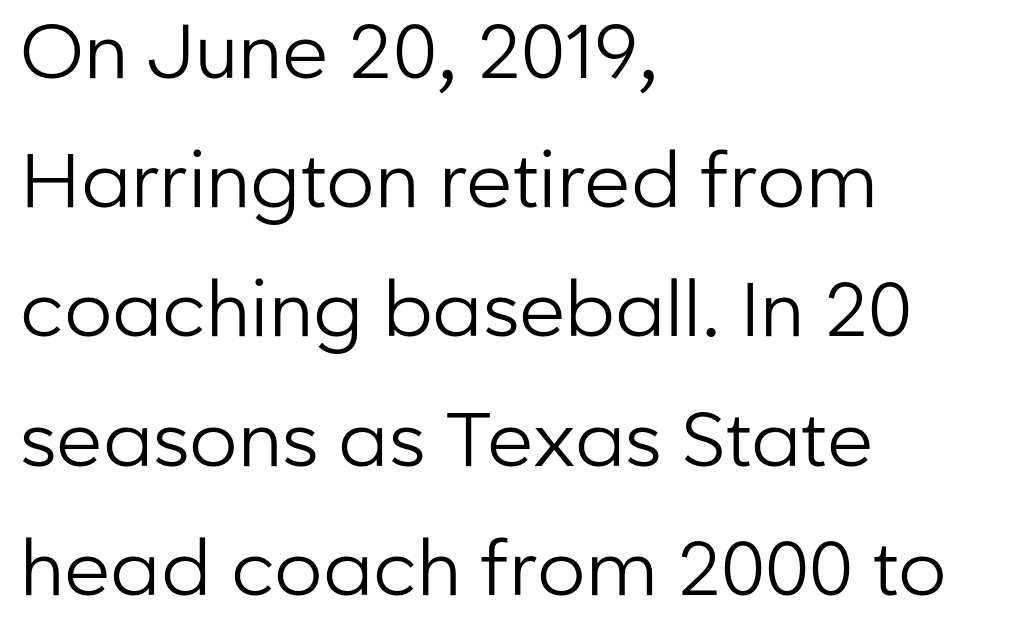
{"serif": "no", "italic": "no", "bold": "no", "weight": "regular", "width": "normal", "stroke_contrast": "low", "x_height": "medium", "monospaced": "no", "underline": "no", "align": "left", "line_spacing": "normal", "line_spacing_ratio": 1.7, "letter_spacing": "normal", "letter_spacing_em": 0.0, "glyph_px": 76}
